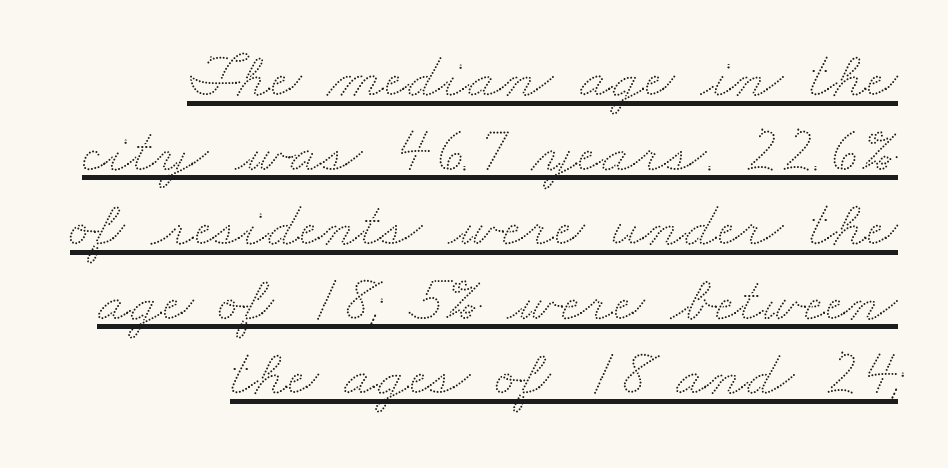
The image shows 66 px wide type; set right-aligned, tight line spacing (1.13x), normal letter spacing, underlined; low stroke contrast and a small x-height.
